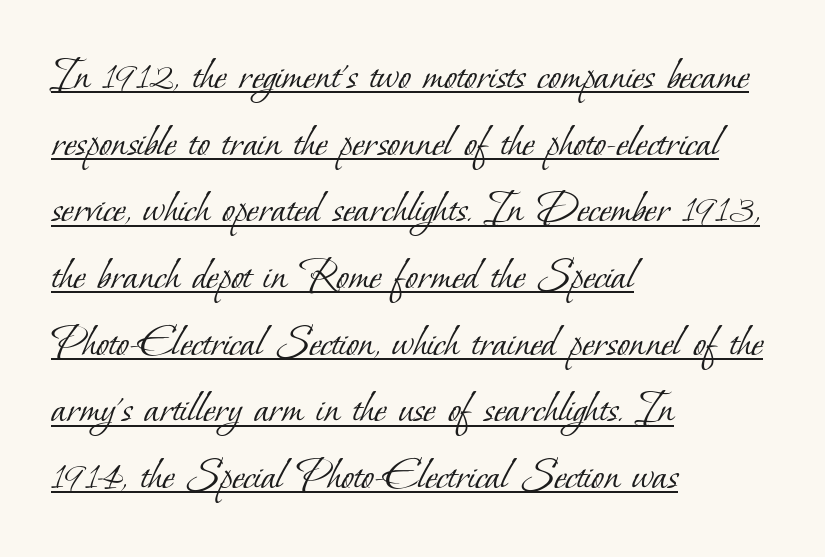
{"serif": "yes", "bold": "no", "weight": "light", "width": "normal", "stroke_contrast": "low", "x_height": "small", "monospaced": "no", "underline": "yes", "align": "left", "line_spacing": "normal", "line_spacing_ratio": 1.45, "letter_spacing": "normal", "letter_spacing_em": 0.0, "glyph_px": 46}
